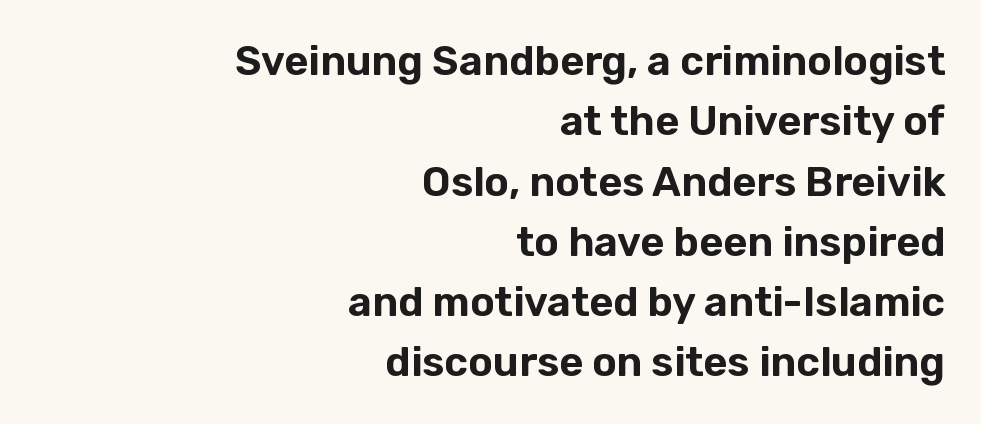
Q: Is the text italic (slanted)? A: No, it is upright.
Q: Is the typeface a serif or a sans-serif typeface? A: Sans-serif.
Q: Is the text underlined? A: No.
Q: How is the paragraph aligned? A: Right-aligned.
Q: Is the spacing between letters normal or unusually wide? A: Normal.
Q: Is the spacing between lines tight, normal or loose? A: Normal.
Q: Width (condensed, normal, or wide)? A: Normal.
Q: Stroke contrast? A: Low.
Q: x-height? A: Medium.
Q: Monospaced? A: No.
